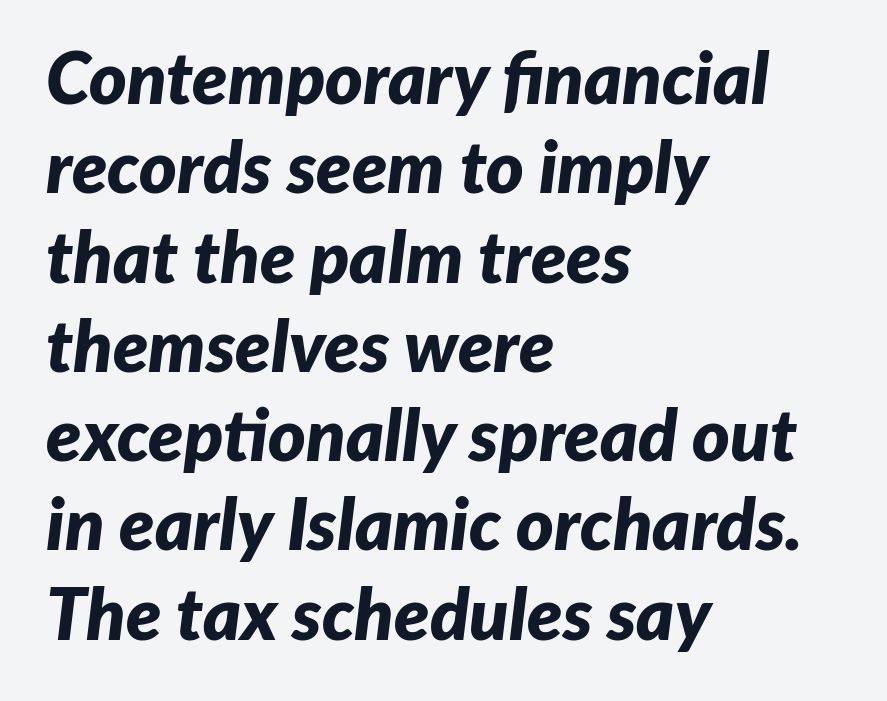
The image shows 72 px bold type, italic (leaning right); set left-aligned, line spacing 1.24x, normal letter spacing, not underlined; low stroke contrast and a medium x-height.
